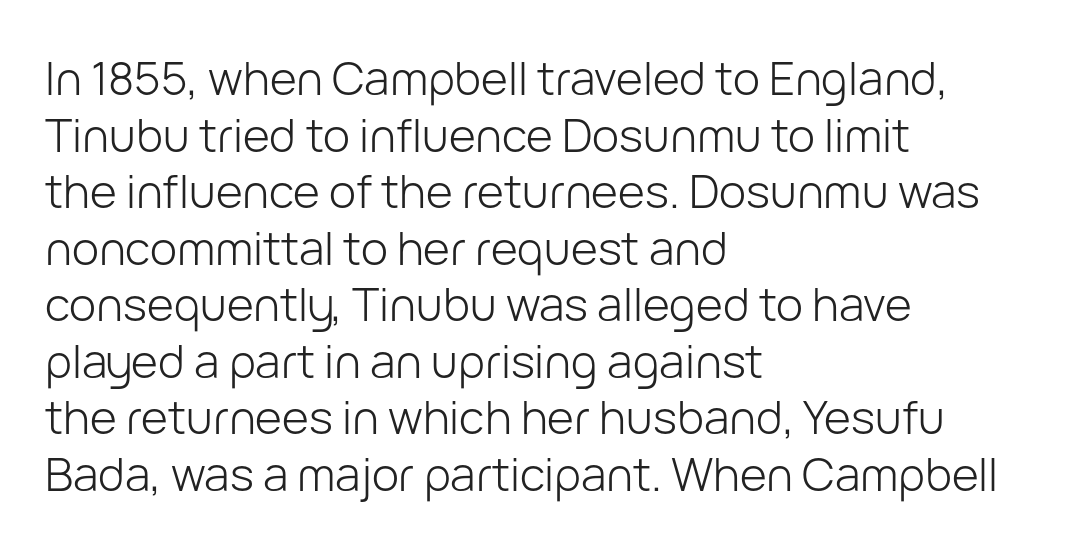
{"serif": "no", "italic": "no", "bold": "no", "weight": "light", "width": "normal", "stroke_contrast": "low", "x_height": "medium", "monospaced": "no", "underline": "no", "align": "left", "line_spacing_ratio": 1.23, "letter_spacing": "normal", "letter_spacing_em": 0.0, "glyph_px": 46}
